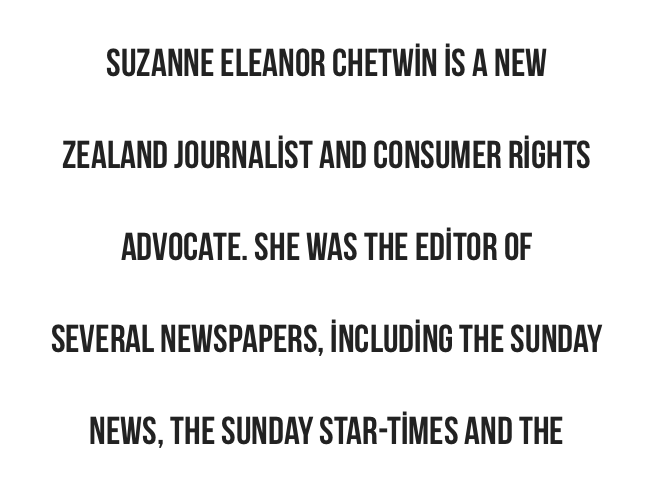
Italic? Not at all — the glyphs are vertical. Here the designer chose a conventional face with non-uniform glyph widths. The setting favours the middle, as headings and verse often do. Letter spacing: default.
